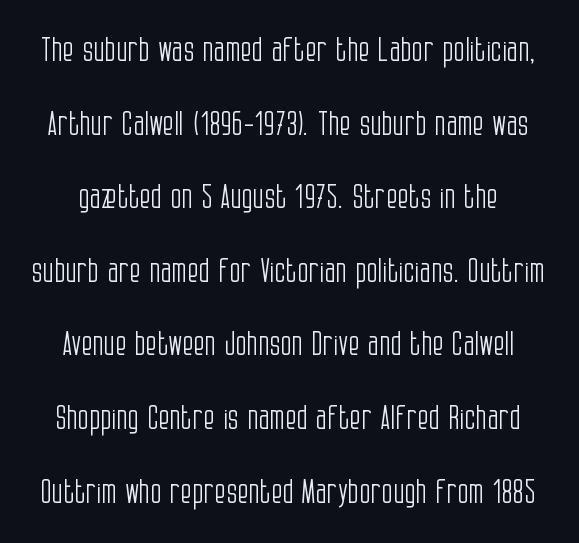
Compared with typical paragraphs, the rows here are farther apart. This sample uses a sans-serif face. Unlike italic type, these characters show no tilt at all. Here the designer chose a conventional face with non-uniform glyph widths. The strokes are not fattened; the text isn't bold.
